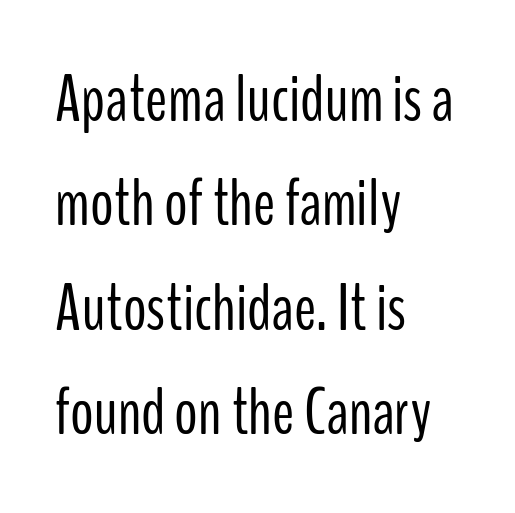
The image shows 66 px light, condensed sans-serif type, upright; set left-aligned, normal line spacing (1.58x), normal letter spacing, not underlined; low stroke contrast and a medium x-height.
